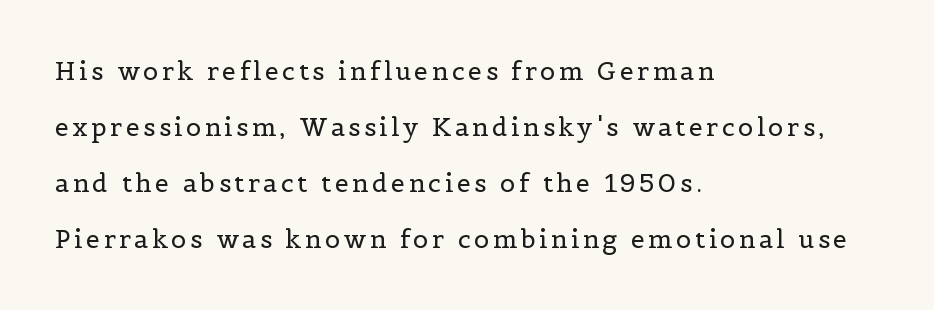
Q: Is the text bold? A: No.
Q: Is the text italic (slanted)? A: No, it is upright.
Q: Is the text underlined? A: No.
Q: How is the paragraph aligned? A: Left-aligned.
Q: Is the spacing between lines tight, normal or loose? A: Loose.
